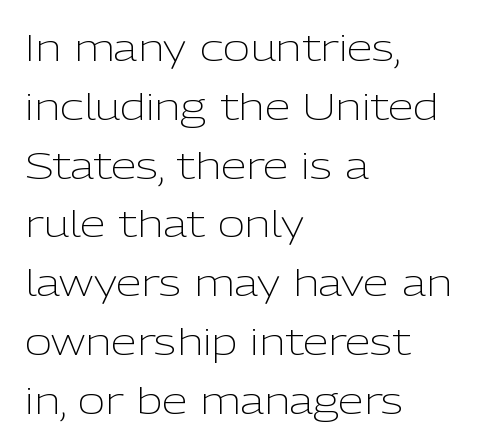
{"serif": "no", "italic": "no", "bold": "no", "weight": "light", "width": "normal", "stroke_contrast": "low", "x_height": "medium", "monospaced": "no", "underline": "no", "align": "left", "line_spacing": "normal", "line_spacing_ratio": 1.59, "letter_spacing": "normal", "letter_spacing_em": 0.0, "glyph_px": 37}
